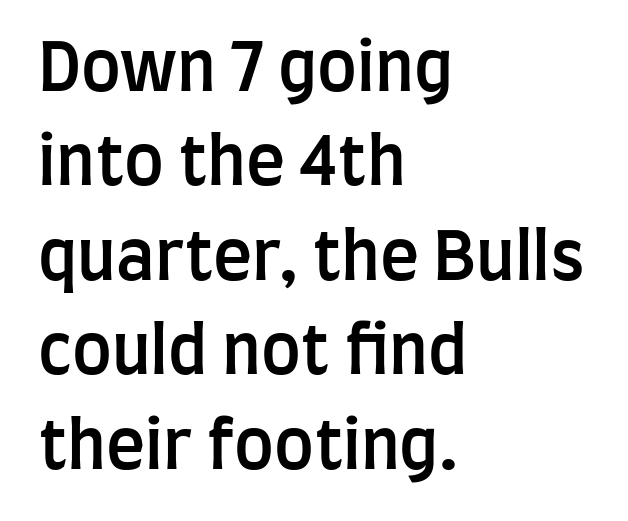
{"serif": "no", "italic": "no", "bold": "semi", "weight": "semibold", "width": "condensed", "stroke_contrast": "low", "x_height": "large", "monospaced": "no", "underline": "no", "align": "left", "line_spacing": "normal", "line_spacing_ratio": 1.43, "letter_spacing": "normal", "letter_spacing_em": 0.0, "glyph_px": 66}
